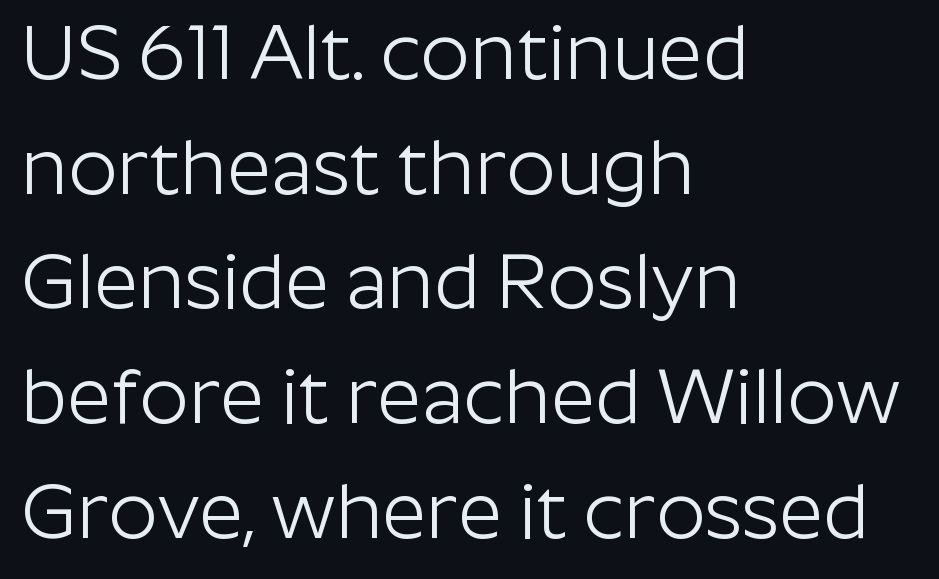
Is this a heavy cut? Hardly; it is regular or lighter. The lines sit at an ordinary, default distance from one another. Clear beneath every line of the passage. Type style note: lacks serifs.
